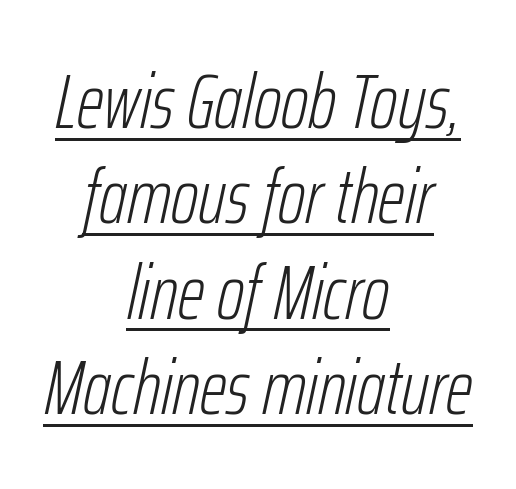
The image shows 77 px light, condensed type, italic (leaning right); set centered, line spacing 1.24x, normal letter spacing, underlined; low stroke contrast and a medium x-height.
